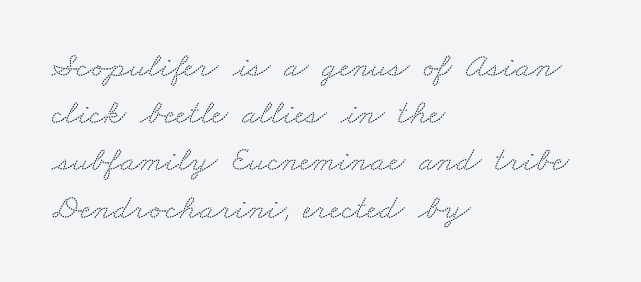
The paragraph has a hard left edge and a soft right edge. Reading down the column, the eye jumps a familiar distance to each next line. The face used here is rendered with its standard letterfit. Serif or sans? Serif — the stroke terminals have little feet.
